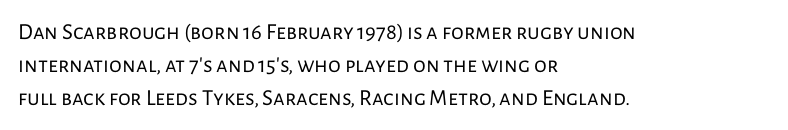
The image shows 23 px text type, upright; set left-aligned, normal line spacing (1.43x), normal letter spacing, not underlined.
